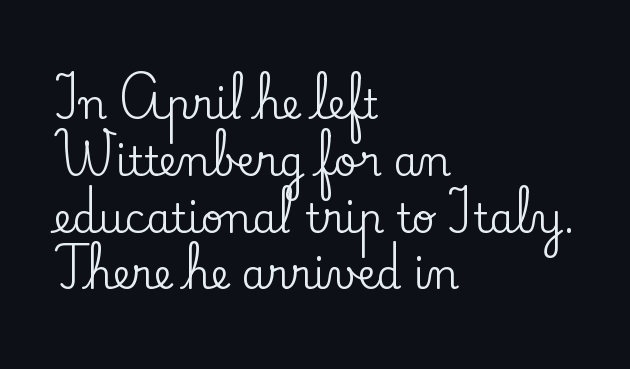
The image shows 40 px serif type, upright; set left-aligned, normal line spacing (1.42x), normal letter spacing, not underlined; low stroke contrast and a small x-height.
